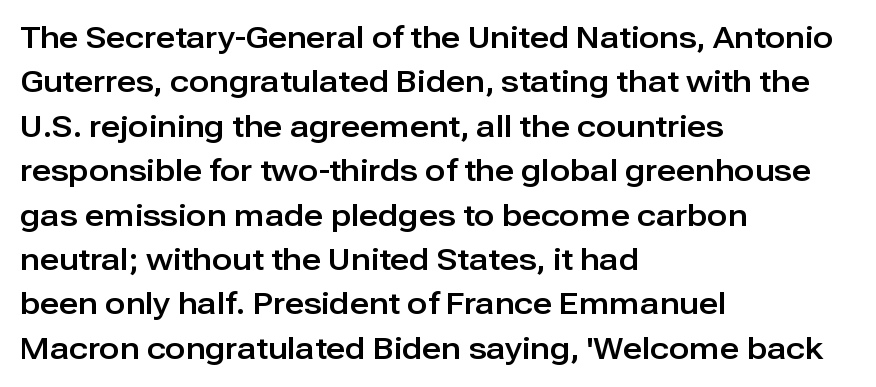
Each letter's strokes conclude bluntly, with no projecting serifs. The letters sit at their default tracking, neither squeezed nor spread. The paragraph shown leans on its left margin. Quick note: underline off.
